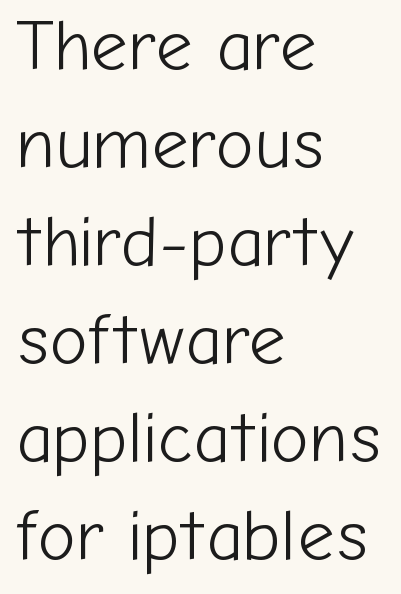
{"serif": "no", "italic": "no", "bold": "no", "weight": "light", "width": "normal", "stroke_contrast": "low", "x_height": "medium", "monospaced": "no", "underline": "no", "align": "left", "line_spacing": "normal", "line_spacing_ratio": 1.36, "letter_spacing": "normal", "letter_spacing_em": 0.0, "glyph_px": 72}
